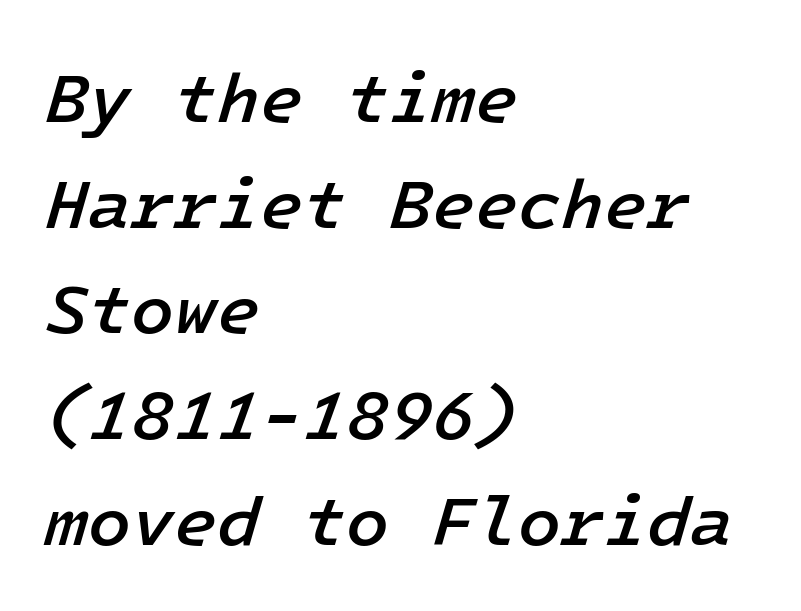
Q: Is the text bold? A: Semi-bold.
Q: Is the text italic (slanted)? A: Yes, it leans right by about 16 degrees.
Q: Is the text underlined? A: No.
Q: How is the paragraph aligned? A: Left-aligned.
Q: Is the spacing between letters normal or unusually wide? A: Normal.
Q: Is the spacing between lines tight, normal or loose? A: Normal.
Q: Width (condensed, normal, or wide)? A: Normal.
Q: Stroke contrast? A: Low.
Q: x-height? A: Medium.
